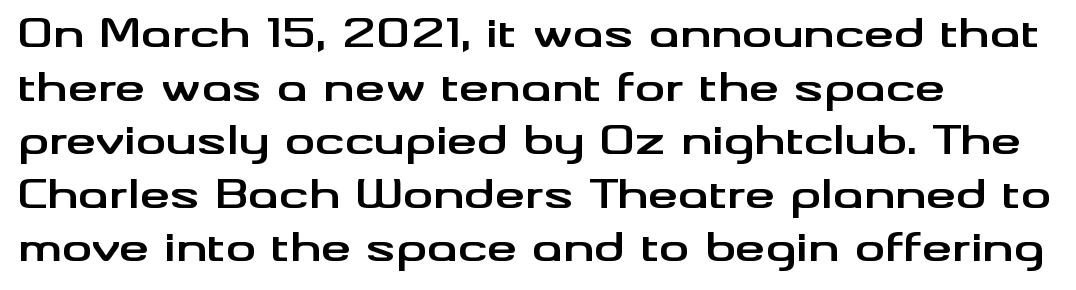
The image shows 38 px bold, wide sans-serif type, upright; set left-aligned, normal line spacing (1.41x), normal letter spacing, not underlined; medium stroke contrast and a small x-height.
